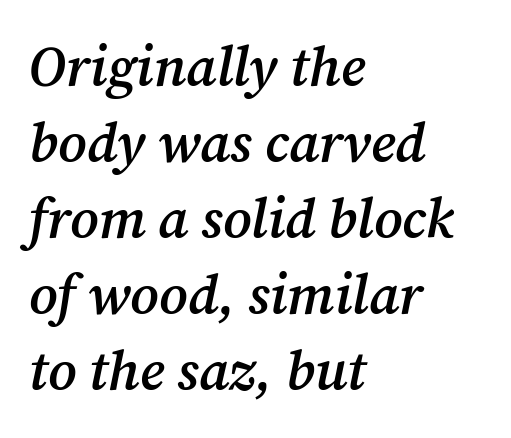
{"serif": "yes", "italic": "yes", "lean": "right", "slant_degrees": 12, "bold": "semi", "weight": "semibold", "width": "normal", "stroke_contrast": "medium", "x_height": "medium", "monospaced": "no", "underline": "no", "align": "left", "line_spacing": "normal", "line_spacing_ratio": 1.38, "letter_spacing": "normal", "letter_spacing_em": 0.0, "glyph_px": 55}
